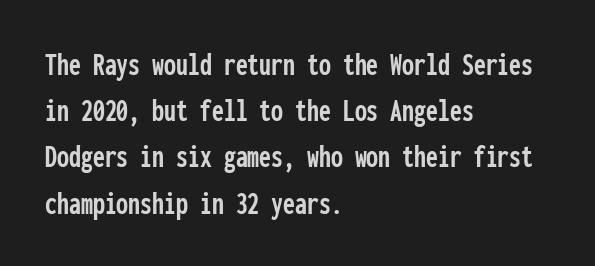
Q: Is the text italic (slanted)? A: No, it is upright.
Q: Is the typeface a serif or a sans-serif typeface? A: Sans-serif.
Q: Is the text underlined? A: No.
Q: How is the paragraph aligned? A: Left-aligned.
Q: Is the spacing between letters normal or unusually wide? A: Normal.
Q: Is the spacing between lines tight, normal or loose? A: Normal.
Q: Width (condensed, normal, or wide)? A: Condensed.
Q: Stroke contrast? A: Low.
Q: x-height? A: Medium.
Q: Monospaced? A: Yes.
